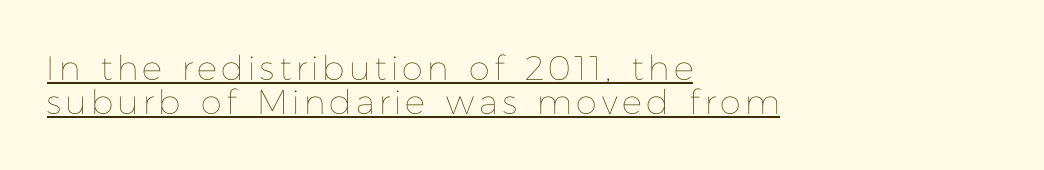
Q: Is the text bold? A: No.
Q: Is the text italic (slanted)? A: No, it is upright.
Q: Is the text underlined? A: Yes.
Q: How is the paragraph aligned? A: Left-aligned.
Q: Is the spacing between lines tight, normal or loose? A: Tight.
Q: Width (condensed, normal, or wide)? A: Normal.
Q: Stroke contrast? A: Low.
Q: x-height? A: Medium.
Q: Monospaced? A: No.
